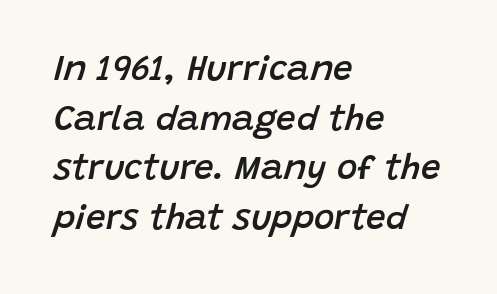
The image shows 35 px semibold type, italic (leaning right); set left-aligned, normal line spacing (1.42x), normal letter spacing, not underlined; low stroke contrast and a large x-height.
